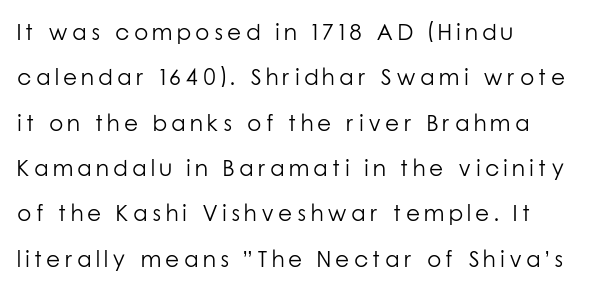
Q: Is the text bold? A: No.
Q: Is the text italic (slanted)? A: No, it is upright.
Q: Is the text underlined? A: No.
Q: How is the paragraph aligned? A: Left-aligned.
Q: Is the spacing between lines tight, normal or loose? A: Loose.
